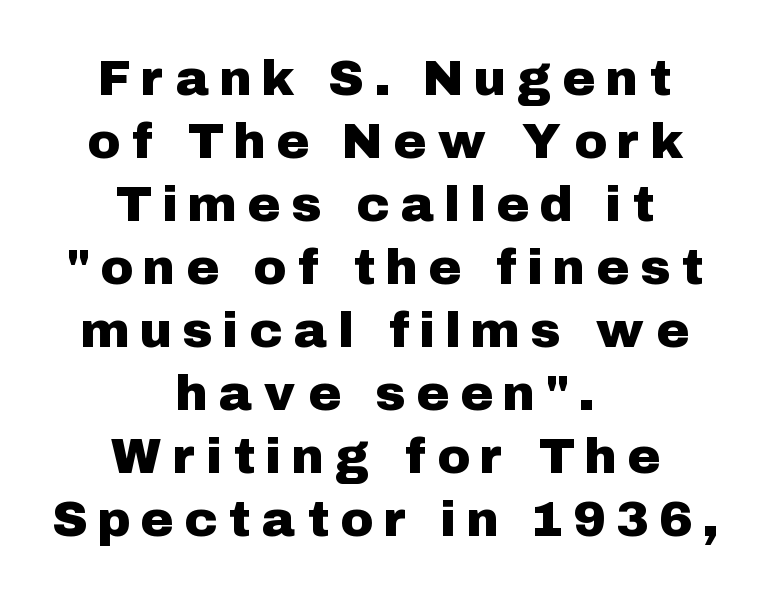
The image shows 50 px sans-serif type, upright; set centered, normal line spacing (1.26x), unusually wide letter spacing (+0.27 em), not underlined; low stroke contrast and a medium x-height.
